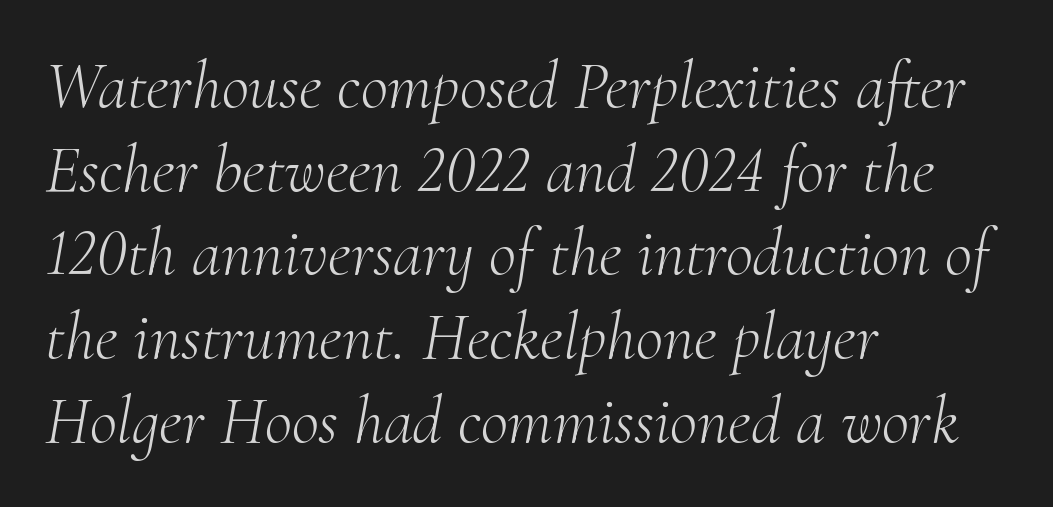
A typesetter would call this zero additional tracking. Look at the bottom of the vertical strokes: they flare into serifs here. The gap between lines stays unmarked. The rag falls on the right side of this text block. The lines sit at an ordinary, default distance from one another. Stem width sits at or under what a default text font uses.
